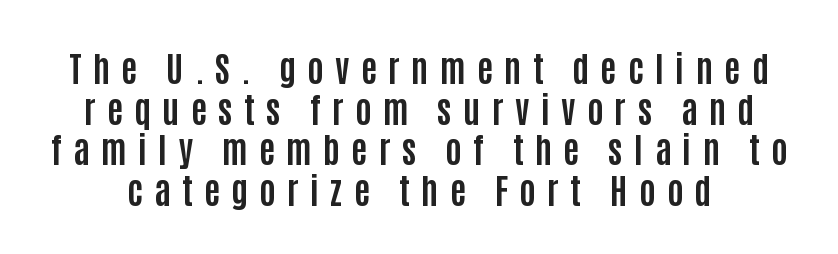
The image shows 35 px bold, condensed sans-serif type, upright; set line spacing 1.16x, unusually wide letter spacing (+0.32 em), not underlined; low stroke contrast and a large x-height.
